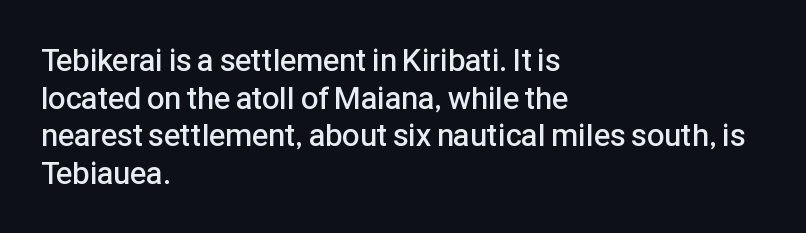
Q: Is the text bold? A: Semi-bold.
Q: Is the text italic (slanted)? A: No, it is upright.
Q: Is the typeface a serif or a sans-serif typeface? A: Sans-serif.
Q: Is the text underlined? A: No.
Q: How is the paragraph aligned? A: Left-aligned.
Q: Is the spacing between letters normal or unusually wide? A: Normal.
Q: Width (condensed, normal, or wide)? A: Normal.
Q: Stroke contrast? A: Low.
Q: x-height? A: Medium.
Q: Monospaced? A: No.
